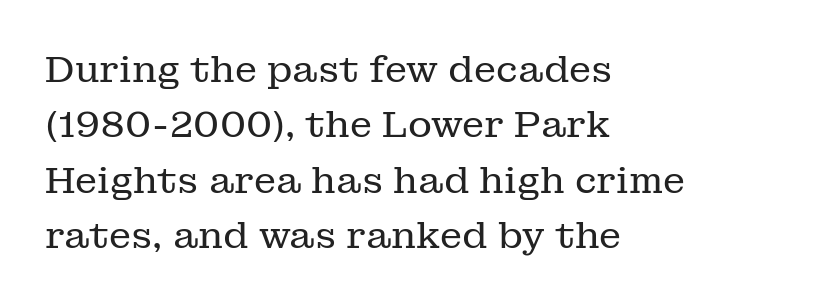
{"serif": "yes", "italic": "no", "bold": "no", "weight": "regular", "width": "normal", "stroke_contrast": "low", "x_height": "medium", "monospaced": "no", "underline": "no", "align": "left", "line_spacing": "normal", "line_spacing_ratio": 1.5, "letter_spacing": "normal", "letter_spacing_em": 0.0, "glyph_px": 37}
